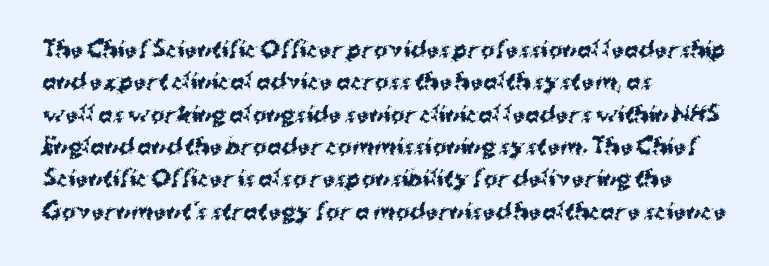
Line starts are locked; line ends wander. Characters follow at the spacing the type designer built in. On the weight axis this lands at bold, roughly 700. The passage shown is not underscored anywhere.
